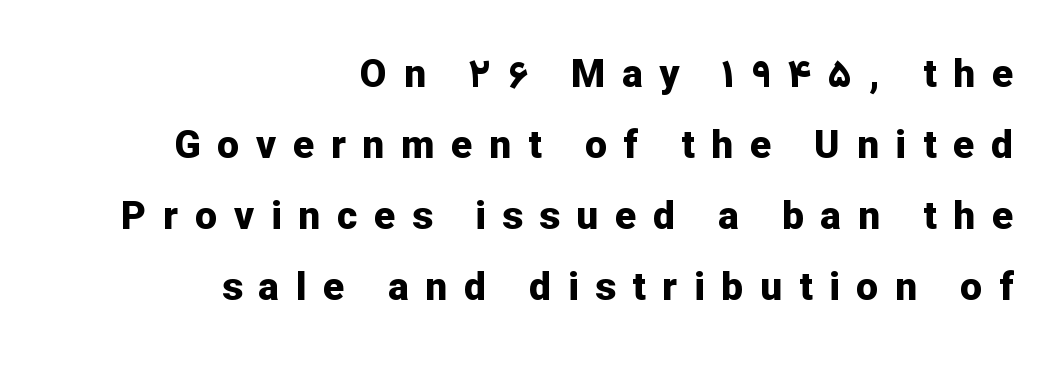
{"serif": "no", "italic": "no", "bold": "yes", "weight": "bold", "width": "normal", "stroke_contrast": "low", "x_height": "medium", "monospaced": "no", "underline": "no", "align": "right", "line_spacing_ratio": 1.82, "letter_spacing": "wide", "letter_spacing_em": 0.43, "glyph_px": 39}
